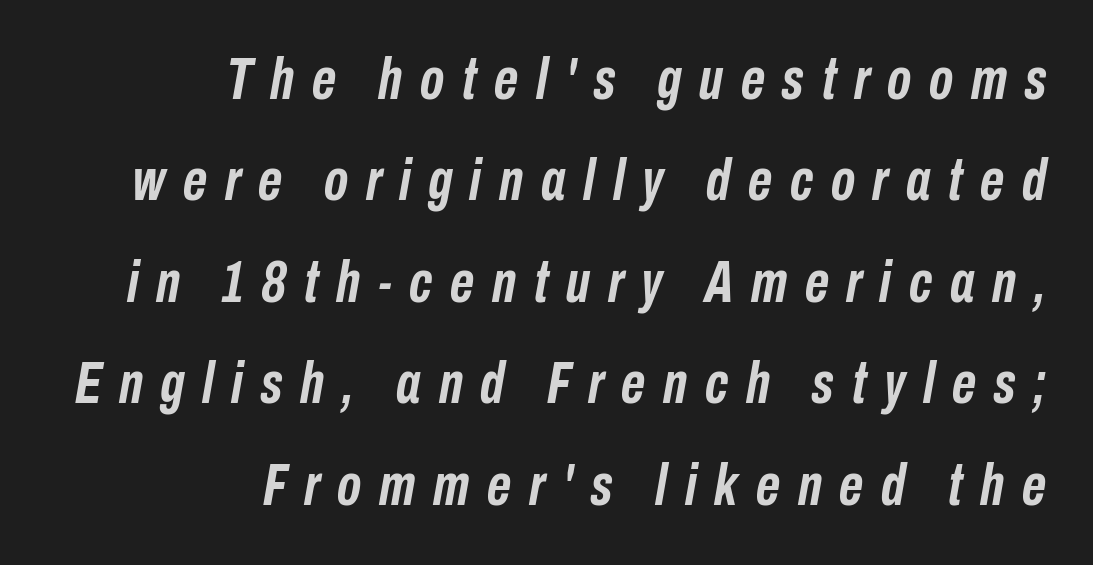
{"italic": "yes", "lean": "right", "slant_degrees": 10, "bold": "yes", "weight": "semibold", "width": "condensed", "stroke_contrast": "low", "x_height": "medium", "monospaced": "no", "underline": "no", "align": "right", "line_spacing_ratio": 1.72, "letter_spacing": "wide", "letter_spacing_em": 0.3, "glyph_px": 59}
